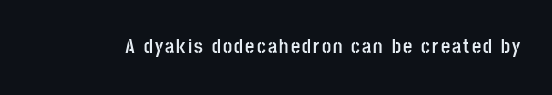
The image shows 20 px bold type, upright; set not underlined.
